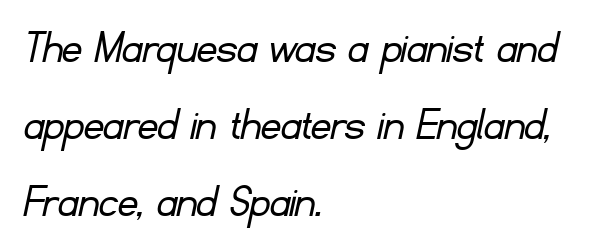
Compared with typical paragraphs, the rows here are spaced about the same. The typeface chosen for these lines omits serifs. Think of a printed novel: that variable character pitch is what you see here. Underline: absent. Every row of glyphs begins at an identical x-position on the left.
